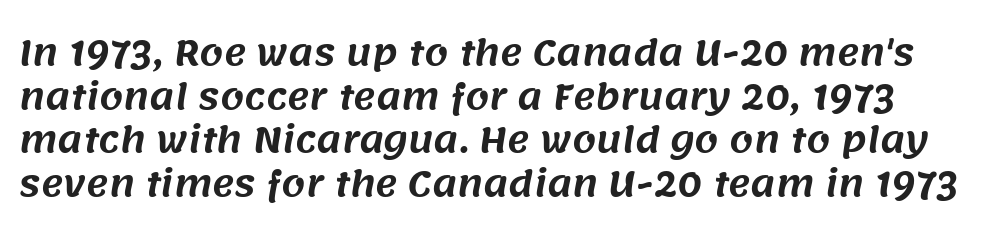
Beneath every word, the page is bare. Interline gaps are of average width in this sample. Nobody touched the tracking dial on this one. In terms of letterform style, serifs are entirely absent. Spacing verdict: proportional, widths tailored to each character.
